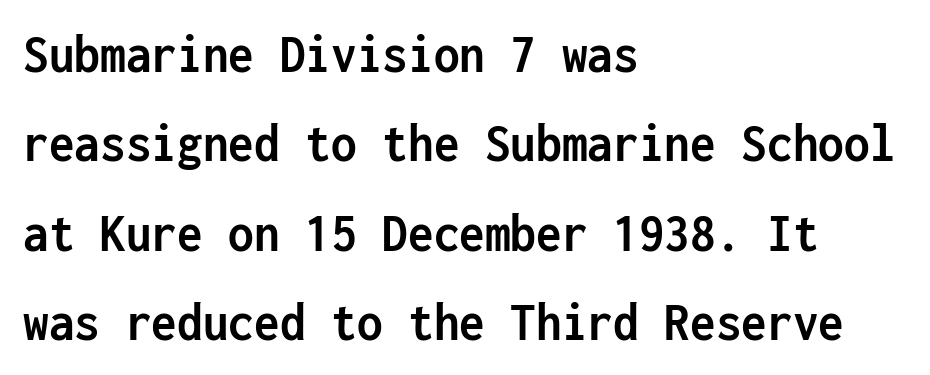
The face used here is monospaced, like something from a code editor. Notice how thick the strokes are: this is what a full bold looks like. The lettering stays uniformly vertical, giving the passage a roman look. Compared with typical paragraphs, the rows here are spaced about the same. Does the copy run flush right? No — it runs flush left.
